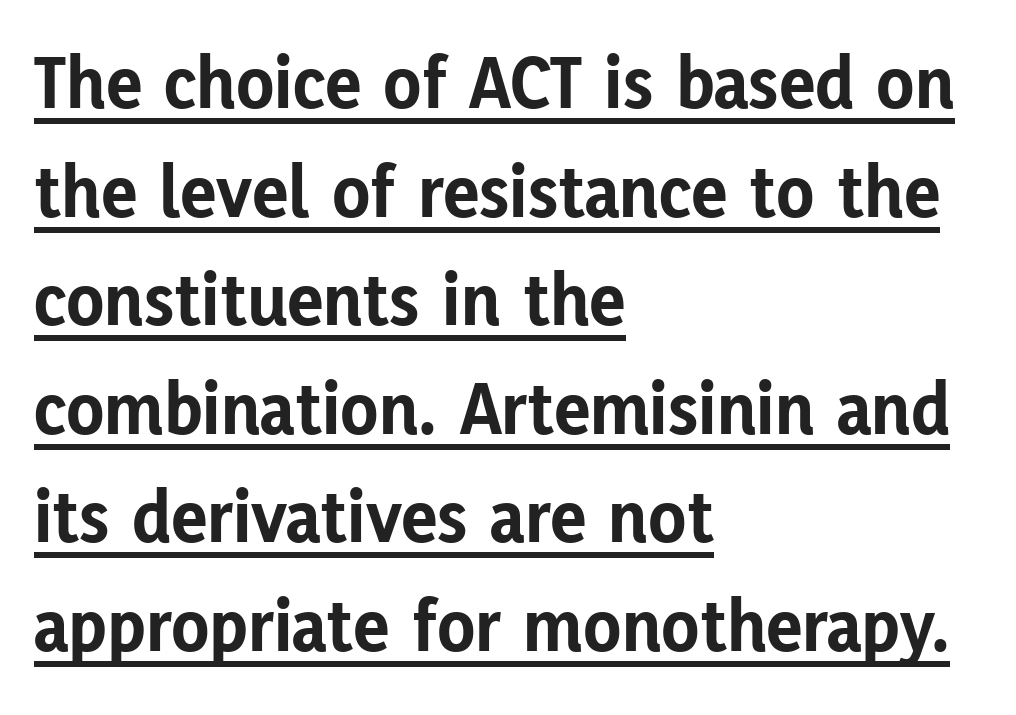
No extra tracking has been applied to these lines. Note: no serifs on the glyphs. Is there much room between lines? A standard amount, neither cramped nor airy. Looks like regular typesetting: each glyph gets only the width it needs. Weight: bold.
